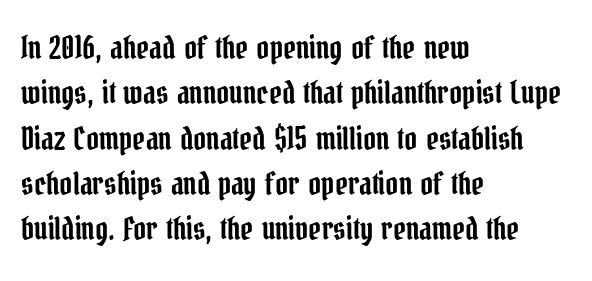
Q: Is the text italic (slanted)? A: No, it is upright.
Q: Is the typeface a serif or a sans-serif typeface? A: Serif.
Q: Is the text underlined? A: No.
Q: How is the paragraph aligned? A: Left-aligned.
Q: Is the spacing between letters normal or unusually wide? A: Normal.
Q: Is the spacing between lines tight, normal or loose? A: Normal.
Q: Width (condensed, normal, or wide)? A: Condensed.
Q: Stroke contrast? A: Low.
Q: x-height? A: Medium.
Q: Monospaced? A: No.
